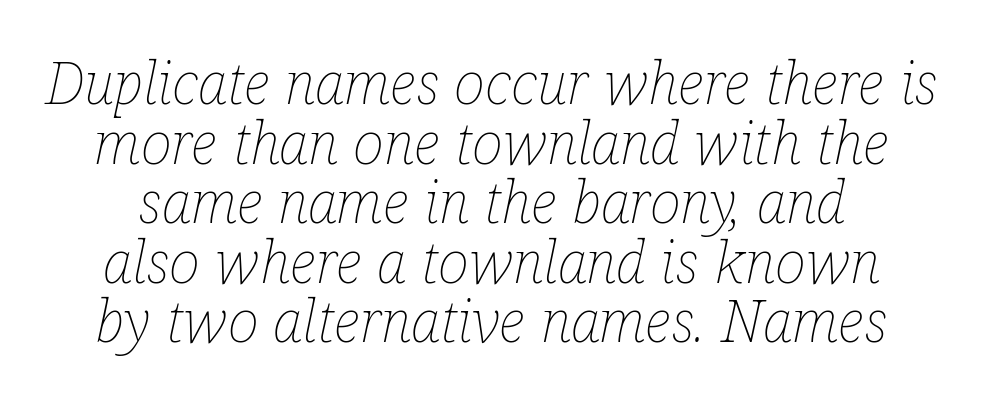
{"italic": "yes", "lean": "right", "slant_degrees": 12, "bold": "no", "weight": "thin", "width": "condensed", "stroke_contrast": "low", "x_height": "medium", "monospaced": "no", "underline": "no", "line_spacing": "tight", "line_spacing_ratio": 1.01, "letter_spacing": "normal", "letter_spacing_em": 0.0, "glyph_px": 59}
